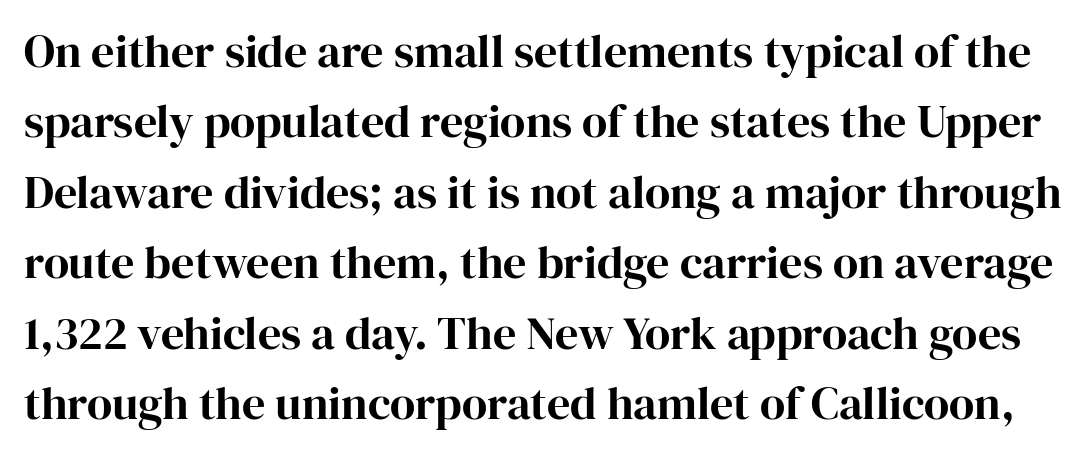
{"serif": "yes", "italic": "no", "width": "normal", "stroke_contrast": "high", "x_height": "medium", "monospaced": "no", "underline": "no", "line_spacing": "normal", "line_spacing_ratio": 1.53, "letter_spacing": "normal", "letter_spacing_em": 0.0, "glyph_px": 46}
